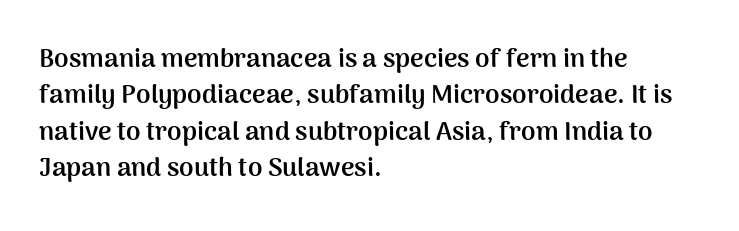
Q: Is the text bold? A: Yes.
Q: Is the text italic (slanted)? A: No, it is upright.
Q: Is the text underlined? A: No.
Q: How is the paragraph aligned? A: Left-aligned.
Q: Is the spacing between letters normal or unusually wide? A: Normal.
Q: Is the spacing between lines tight, normal or loose? A: Normal.
